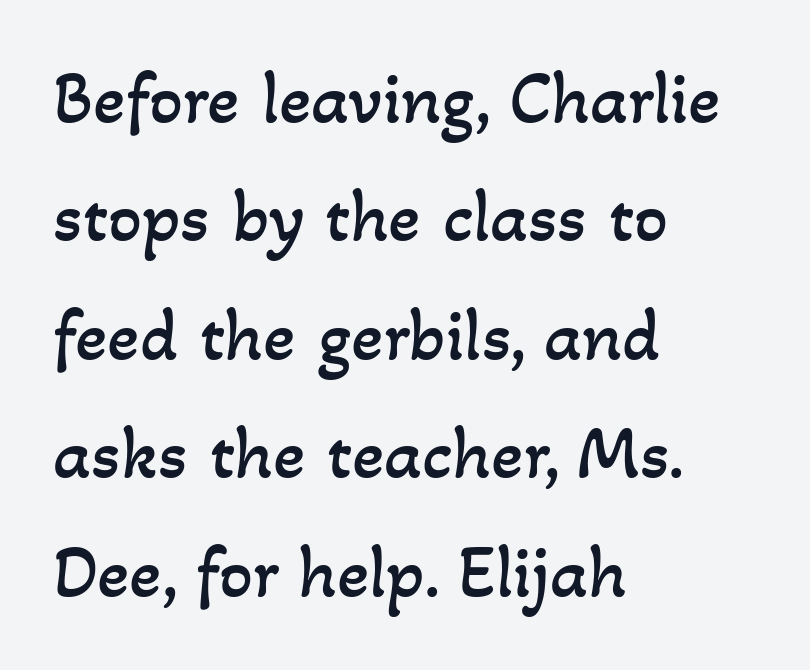
Caption: standard tracking, unaltered. The baseline area is clear. One-word summary of the alignment: left. The letters advance in unequal steps, a hallmark of proportional type.
